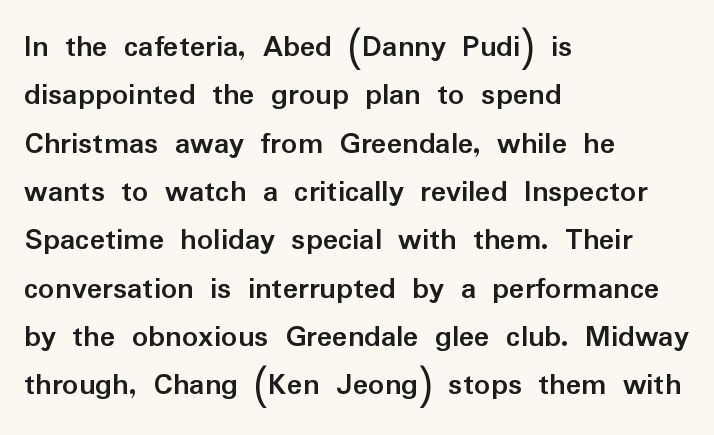
{"serif": "no", "italic": "no", "bold": "yes", "weight": "semibold", "width": "normal", "stroke_contrast": "low", "x_height": "medium", "monospaced": "no", "underline": "no", "align": "left", "line_spacing": "normal", "line_spacing_ratio": 1.51, "letter_spacing": "normal", "letter_spacing_em": 0.0, "glyph_px": 32}
